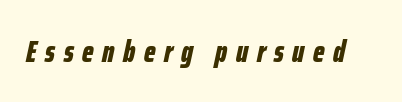
The image shows 31 px bold, condensed type, italic (leaning right); set unusually wide letter spacing (+0.28 em), not underlined; low stroke contrast and a medium x-height.
